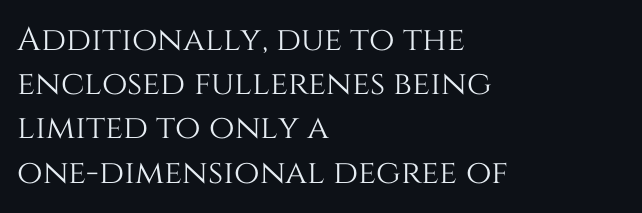
Q: Is the text italic (slanted)? A: No, it is upright.
Q: Is the text underlined? A: No.
Q: How is the paragraph aligned? A: Left-aligned.
Q: Is the spacing between letters normal or unusually wide? A: Normal.
Q: Is the spacing between lines tight, normal or loose? A: Normal.
Q: Width (condensed, normal, or wide)? A: Normal.
Q: Stroke contrast? A: Medium.
Q: x-height? A: Large.
Q: Monospaced? A: No.
